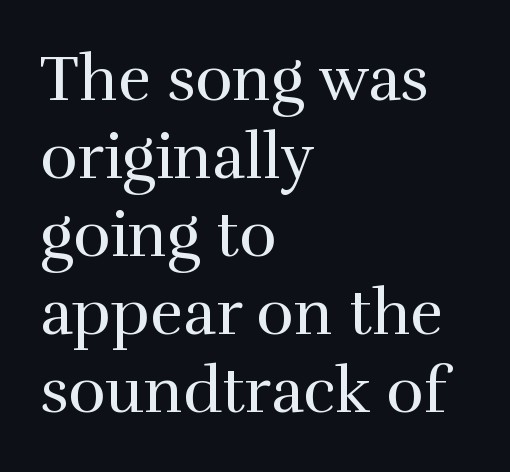
The image shows 63 px regular-weight serif type, upright; set left-aligned, line spacing 1.24x, normal letter spacing, not underlined; high stroke contrast and a medium x-height.
